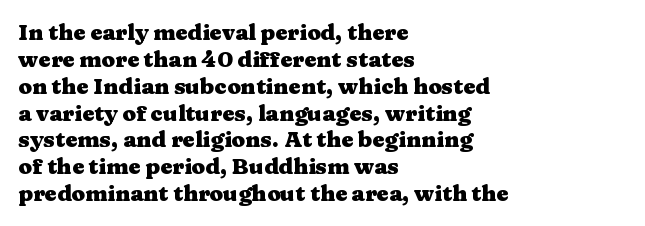
{"italic": "no", "bold": "yes", "underline": "no", "align": "left", "line_spacing_ratio": 1.22, "letter_spacing": "normal", "letter_spacing_em": 0.0, "glyph_px": 22}
